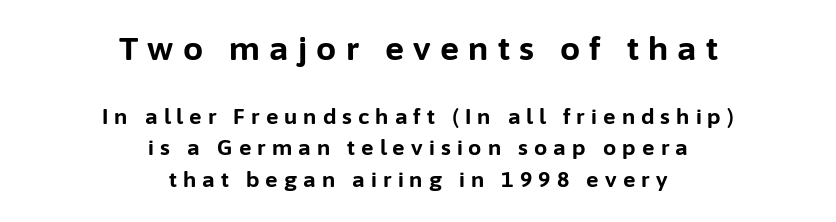
Q: Is the text bold? A: Yes.
Q: Is the text italic (slanted)? A: No, it is upright.
Q: Is the typeface a serif or a sans-serif typeface? A: Sans-serif.
Q: Is the text underlined? A: No.
Q: How is the paragraph aligned? A: Centered.
Q: Is the spacing between letters normal or unusually wide? A: Unusually wide.
Q: Is the spacing between lines tight, normal or loose? A: Normal.
Q: Which block of text is set in a larger size, the first (top) or the second (bottom)? A: The first (top) one.
Q: Width (condensed, normal, or wide)? A: Normal.
Q: Stroke contrast? A: Low.
Q: x-height? A: Medium.
Q: Monospaced? A: No.
